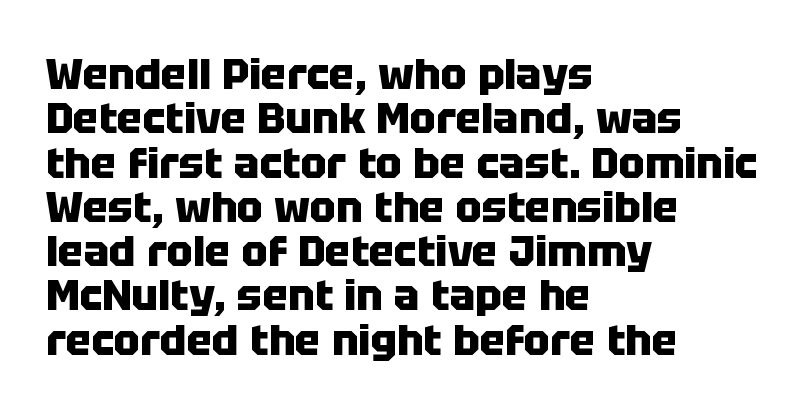
The image shows 43 px heavy sans-serif type, upright; set left-aligned, tight line spacing (1.03x), normal letter spacing, not underlined; low stroke contrast and a large x-height.
